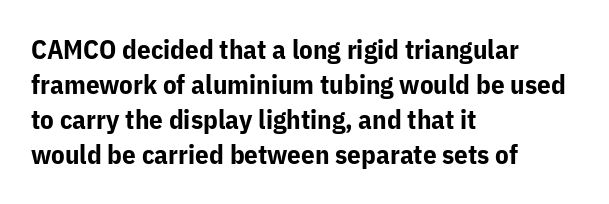
{"italic": "no", "bold": "yes", "underline": "no", "align": "left", "line_spacing": "normal", "line_spacing_ratio": 1.3, "letter_spacing": "normal", "letter_spacing_em": 0.0, "glyph_px": 27}
